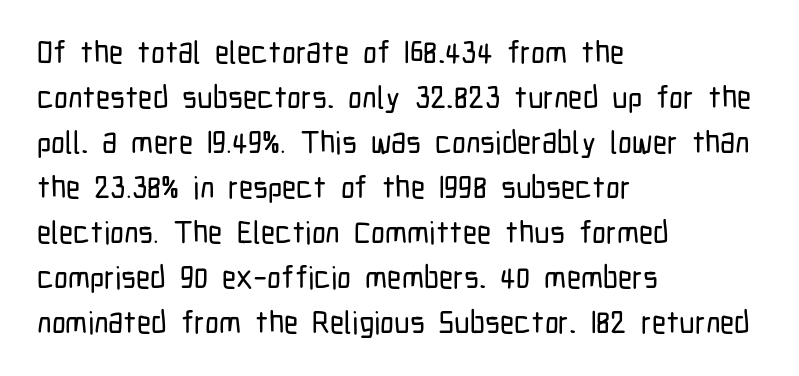
The passage shown stacks its lines at a standard gap. Regarding serifs, this sample does without them. In CSS terms this would be text-align: left. The lettering holds an erect, upright posture throughout.
